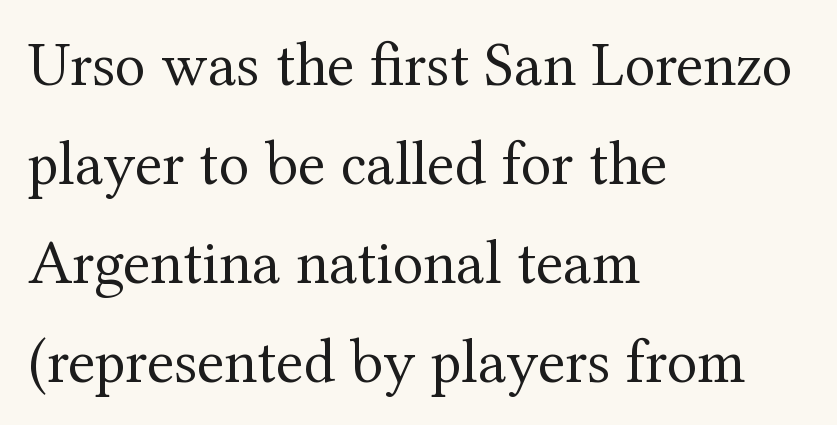
Leading: standard. Italic? Not at all — the glyphs are vertical. Old-style or modern, the face here clearly has serifs. Here the glyphs are tracked normally, forming tight word shapes. Here the designer chose a conventional face with non-uniform glyph widths. Weight: regular or lighter.
